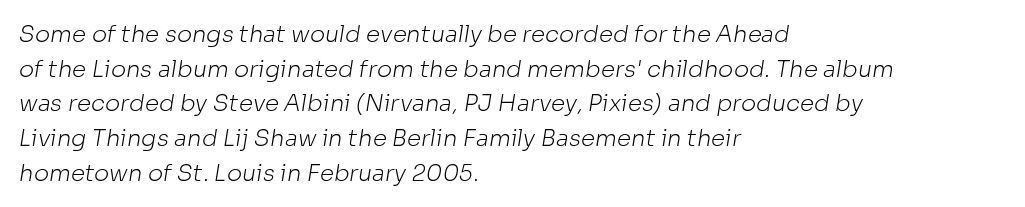
The typesetting does not lean heavy: it is not bold. The foot of each line stays bare and open. Compared with a centered layout, this one pins lines to the left instead. Characters follow at the spacing the type designer built in. Baseline-to-baseline distance is the conventional proportion of letter height.
